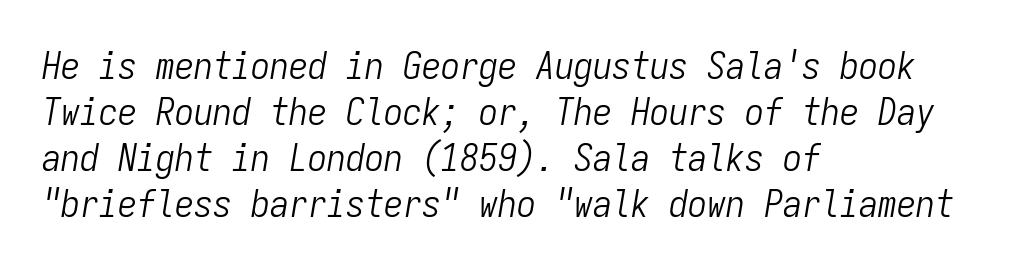
The image shows 38 px light, condensed type, italic (leaning right), monospaced; set left-aligned, line spacing 1.21x, normal letter spacing, not underlined; low stroke contrast and a medium x-height.
